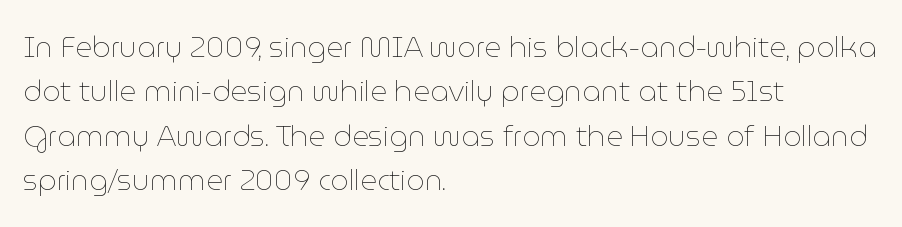
The image shows 29 px thin type, upright; set left-aligned, normal line spacing (1.53x), normal letter spacing, not underlined; low stroke contrast and a medium x-height.
